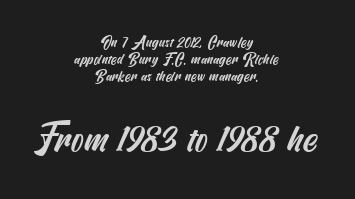
Is there much room between lines? No — they nearly touch. Nope, no serifs anywhere on these letters. Bigger letters appear in the bottom chunk; the top chunk is reduced. Short and long lines alike share a common midpoint. Observe the ordinary spacing: letters are neighbours, not strangers. Clear beneath every line of the passage.
